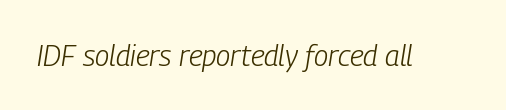
Q: Is the text bold? A: No.
Q: Is the text italic (slanted)? A: Yes, it leans right by about 9 degrees.
Q: Is the text underlined? A: No.
Q: Is the spacing between letters normal or unusually wide? A: Normal.
Q: Width (condensed, normal, or wide)? A: Condensed.
Q: Stroke contrast? A: Low.
Q: x-height? A: Medium.
Q: Monospaced? A: No.
